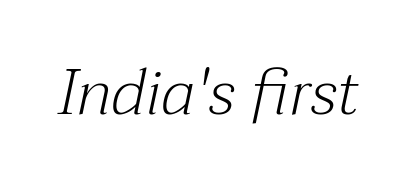
The image shows 65 px light serif type, italic (leaning right); set normal letter spacing, not underlined; medium stroke contrast and a medium x-height.
